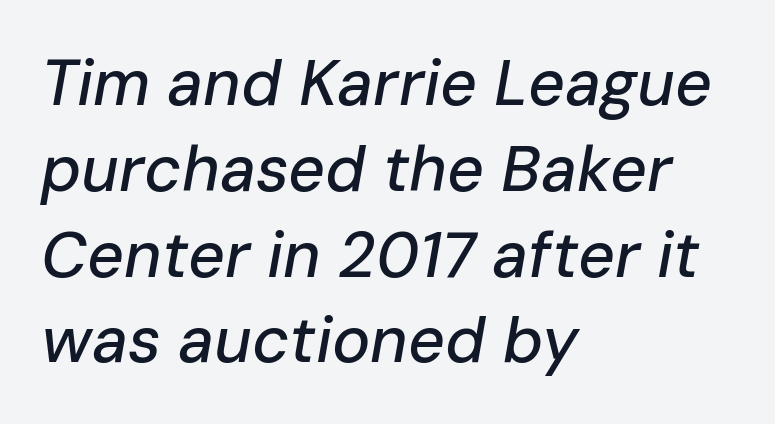
Q: Is the text italic (slanted)? A: Yes, it leans right by about 10 degrees.
Q: Is the text underlined? A: No.
Q: How is the paragraph aligned? A: Left-aligned.
Q: Is the spacing between letters normal or unusually wide? A: Normal.
Q: Is the spacing between lines tight, normal or loose? A: Normal.
Q: Width (condensed, normal, or wide)? A: Normal.
Q: Stroke contrast? A: Low.
Q: x-height? A: Medium.
Q: Monospaced? A: No.
